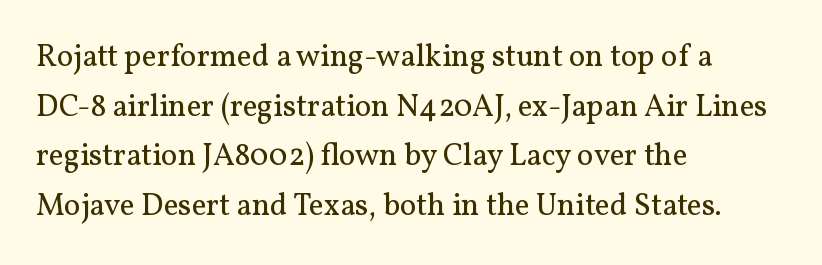
Letters have the restrained weight of plain body copy at most. The face used here is seriffed, in the tradition of book romans. No word sits above an underline. The setting favours the left margin, as ordinary paragraphs usually do.
